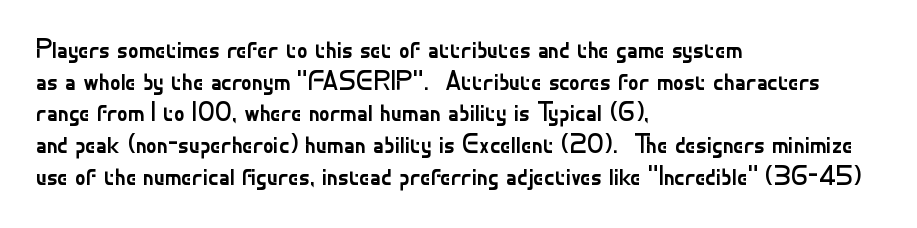
{"italic": "no", "bold": "no", "underline": "no", "align": "left", "line_spacing_ratio": 1.22, "letter_spacing": "normal", "letter_spacing_em": 0.0, "glyph_px": 26}
